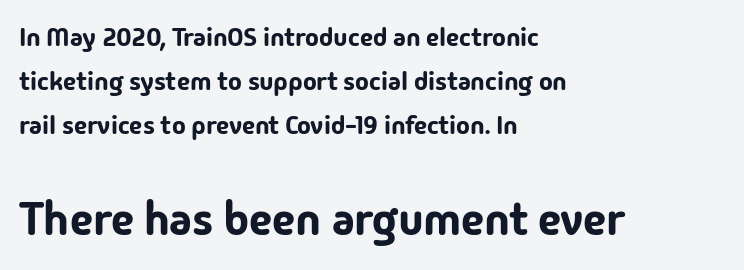
{"serif": "no", "italic": "no", "width": "normal", "stroke_contrast": "low", "x_height": "medium", "monospaced": "no", "underline": "no", "align": "left", "line_spacing": "normal", "line_spacing_ratio": 1.7, "letter_spacing": "normal", "letter_spacing_em": 0.0, "larger_block": "second", "size_ratio": 1.77, "glyph_px": 46}
